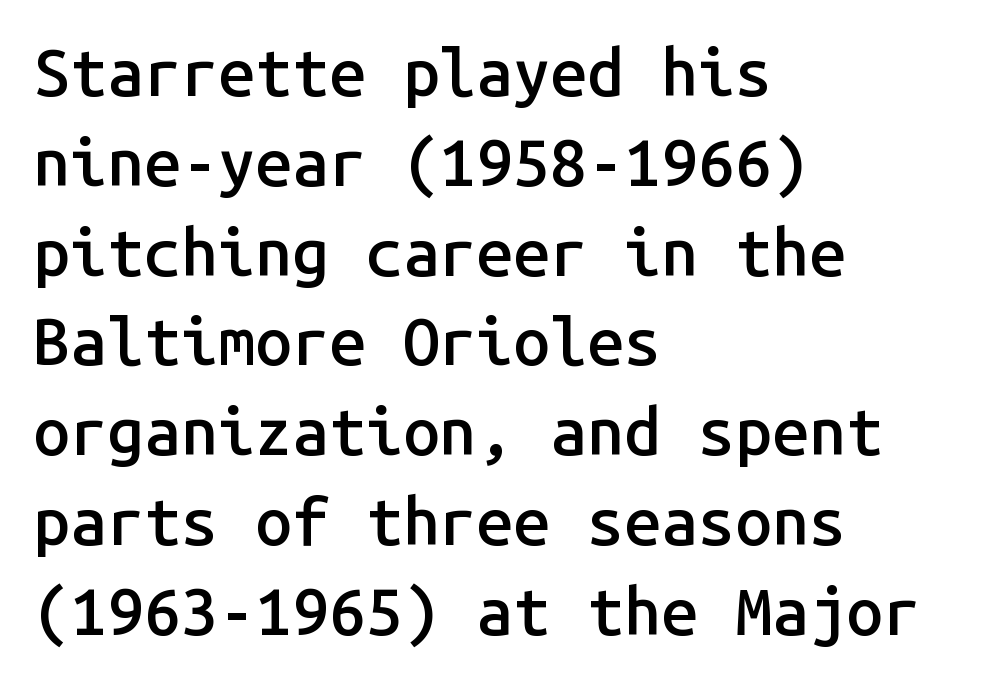
Q: Is the text bold? A: Semi-bold.
Q: Is the text italic (slanted)? A: No, it is upright.
Q: Is the typeface a serif or a sans-serif typeface? A: Sans-serif.
Q: Is the text underlined? A: No.
Q: How is the paragraph aligned? A: Left-aligned.
Q: Is the spacing between letters normal or unusually wide? A: Normal.
Q: Is the spacing between lines tight, normal or loose? A: Normal.
Q: Width (condensed, normal, or wide)? A: Normal.
Q: Stroke contrast? A: Low.
Q: x-height? A: Medium.
Q: Monospaced? A: Yes.
